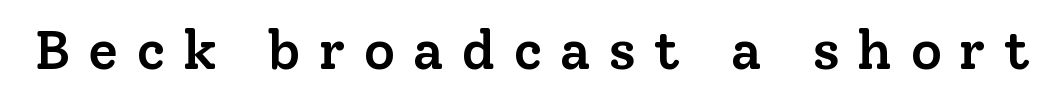
{"serif": "yes", "italic": "no", "bold": "semi", "weight": "semibold", "width": "normal", "stroke_contrast": "low", "x_height": "medium", "monospaced": "no", "underline": "no", "letter_spacing": "wide", "letter_spacing_em": 0.32, "glyph_px": 55}
